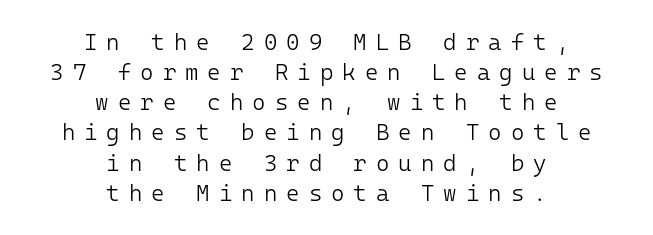
{"italic": "no", "bold": "no", "underline": "no", "align": "center", "line_spacing": "normal", "line_spacing_ratio": 1.31, "letter_spacing": "wide", "letter_spacing_em": 0.39, "glyph_px": 23}
